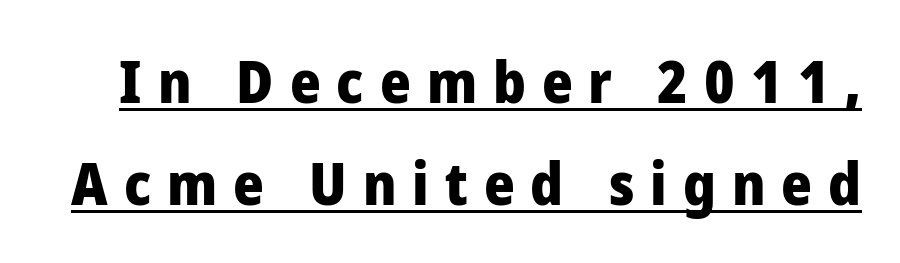
Q: Is the text bold? A: Yes.
Q: Is the text italic (slanted)? A: No, it is upright.
Q: Is the typeface a serif or a sans-serif typeface? A: Sans-serif.
Q: Is the text underlined? A: Yes.
Q: Is the spacing between letters normal or unusually wide? A: Unusually wide.
Q: Width (condensed, normal, or wide)? A: Normal.
Q: Stroke contrast? A: Low.
Q: x-height? A: Medium.
Q: Monospaced? A: No.
